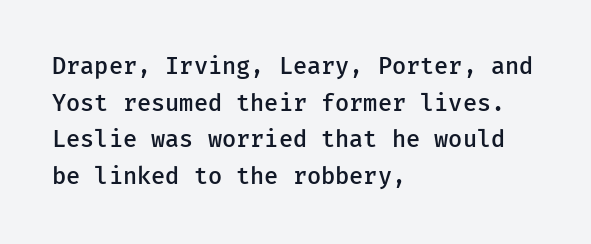
{"italic": "no", "bold": "semi", "underline": "no", "align": "left", "line_spacing": "normal", "line_spacing_ratio": 1.59, "letter_spacing": "normal", "letter_spacing_em": 0.0, "glyph_px": 23}
